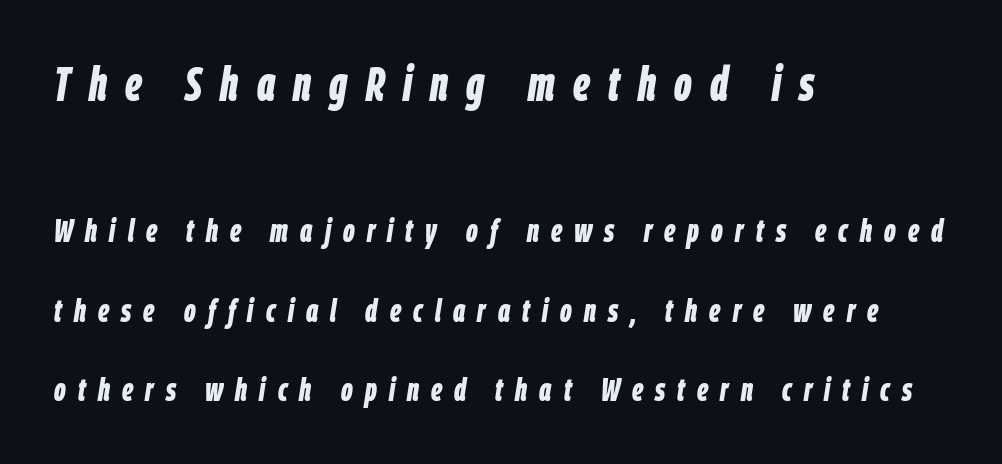
{"italic": "yes", "lean": "right", "slant_degrees": 9, "bold": "yes", "weight": "bold", "width": "condensed", "stroke_contrast": "low", "x_height": "large", "monospaced": "no", "underline": "no", "align": "left", "line_spacing": "loose", "line_spacing_ratio": 2.48, "letter_spacing": "wide", "letter_spacing_em": 0.38, "larger_block": "first", "size_ratio": 1.5, "glyph_px": 48}
